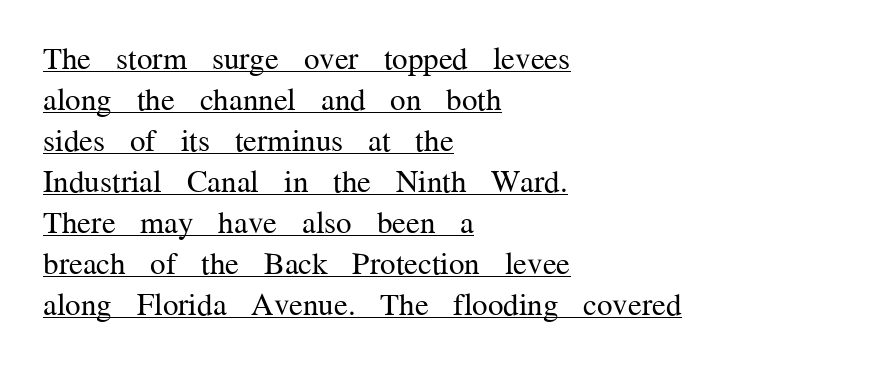
The image shows 31 px regular-weight serif type, upright; set left-aligned, normal line spacing (1.32x), normal letter spacing, underlined; medium stroke contrast and a medium x-height.
